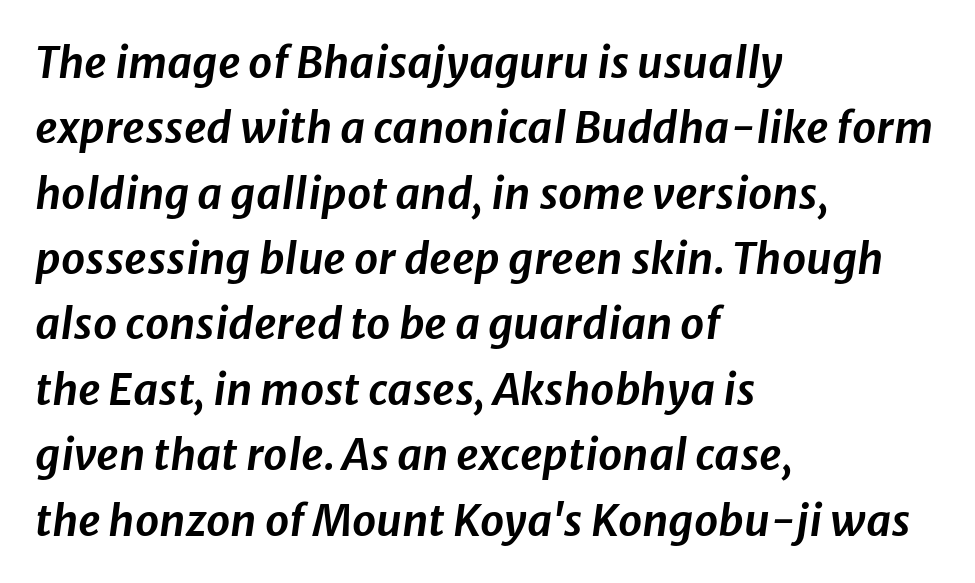
The image shows 43 px text type, italic (leaning right); set left-aligned, normal line spacing (1.52x), normal letter spacing, not underlined; low stroke contrast and a medium x-height.
